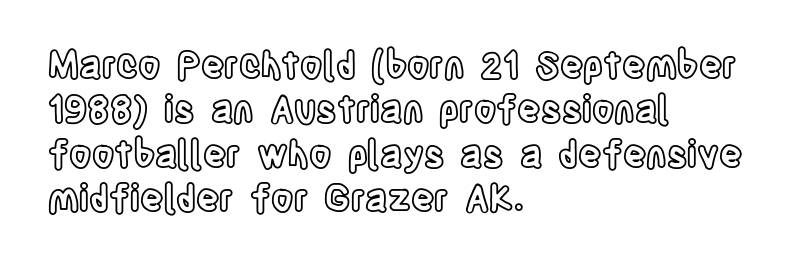
Q: Is the text italic (slanted)? A: No, it is upright.
Q: Is the text underlined? A: No.
Q: How is the paragraph aligned? A: Left-aligned.
Q: Is the spacing between letters normal or unusually wide? A: Normal.
Q: Width (condensed, normal, or wide)? A: Condensed.
Q: x-height? A: Large.
Q: Monospaced? A: No.
